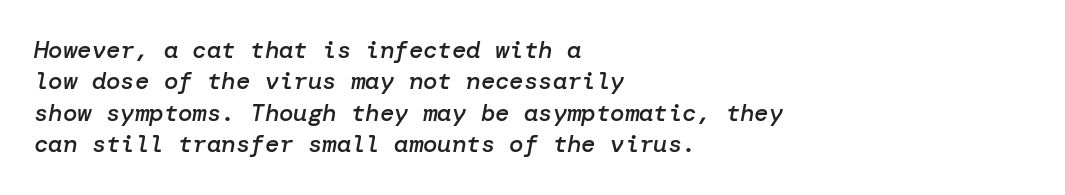
The image shows 24 px text type, italic (leaning right); set left-aligned, normal line spacing (1.31x), normal letter spacing, not underlined.
